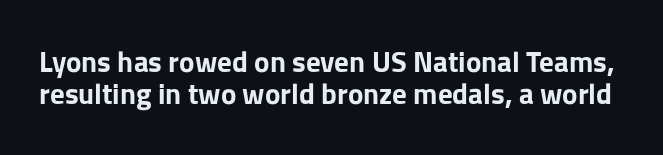
The image shows 29 px bold sans-serif type, upright; set tight line spacing (1.1x), normal letter spacing, not underlined; low stroke contrast and a medium x-height.
